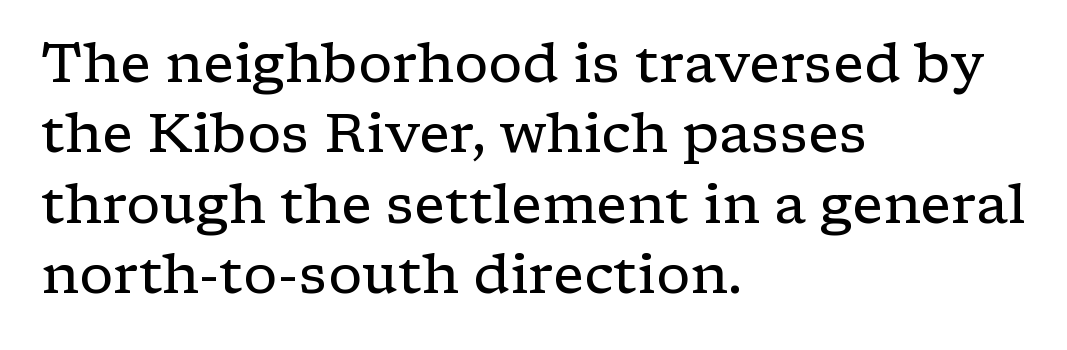
This is not heavy type; no bold has been used. Each row of text sits above clean, open space. Ordinary non-slanted type is in use. The rendering shows small feet on the letterforms — a serif design.
